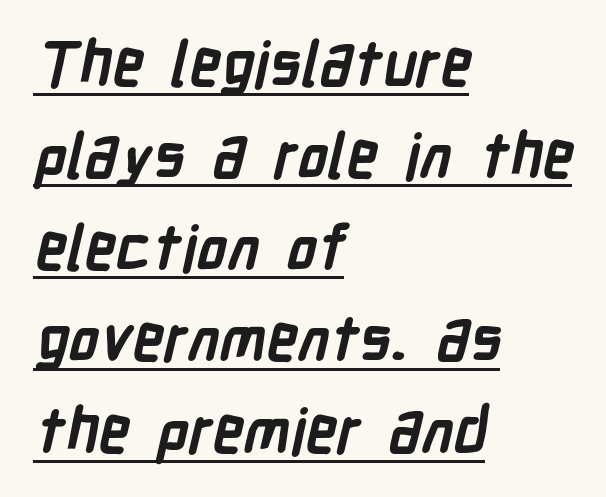
The image shows 62 px semibold, condensed sans-serif type; set left-aligned, normal line spacing (1.48x), normal letter spacing, underlined; low stroke contrast and a medium x-height.
